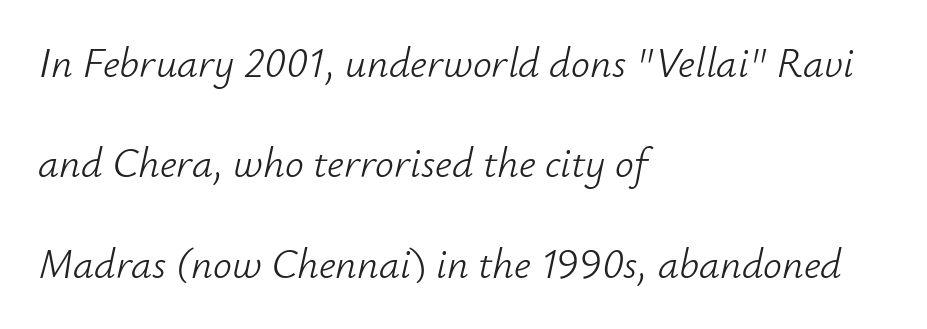
{"italic": "yes", "lean": "right", "slant_degrees": 12, "bold": "no", "weight": "light", "width": "normal", "stroke_contrast": "low", "x_height": "small", "monospaced": "no", "underline": "no", "align": "left", "line_spacing": "loose", "line_spacing_ratio": 2.39, "letter_spacing": "normal", "letter_spacing_em": 0.0, "glyph_px": 42}
